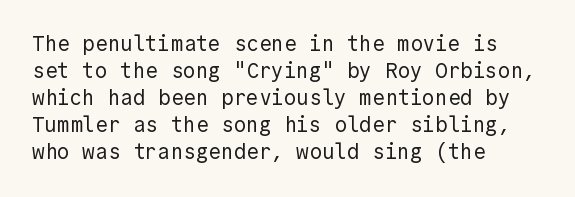
The passage shown is not underscored anywhere. Summary of vertical rhythm: regular, with standard interline spacing. The rag falls on the right side of this text block. Notice how the stems are strictly vertical — no italics here. Vertical stems look standard width or narrower in stroke.
